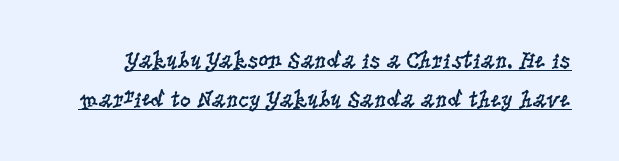
Q: Is the text bold? A: No.
Q: Is the text underlined? A: Yes.
Q: Is the spacing between letters normal or unusually wide? A: Normal.
Q: Is the spacing between lines tight, normal or loose? A: Normal.
